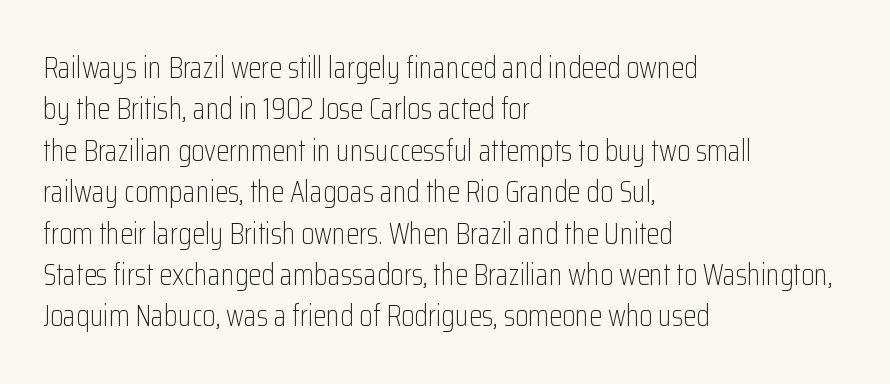
Font category for this specimen: sans-serif. Visually the block forms a straight wall on the left and a jagged coastline on the right. Does the leading feel generous? No, just average. Weight: regular or lighter.
